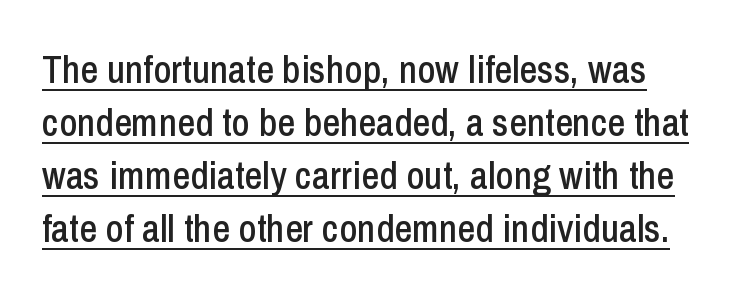
The image shows 39 px condensed sans-serif type, upright; set normal line spacing (1.36x), normal letter spacing, underlined; low stroke contrast and a medium x-height.
